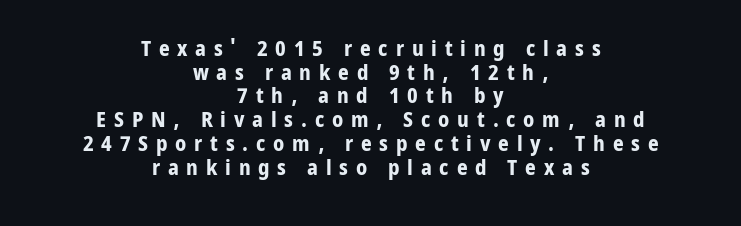
Whoever set this chose condensed vertical rhythm over breathing room. The zone under the glyphs is completely vacant. Heavy-handed strokes throughout: this text is bold. The paragraph shown floats in the horizontal middle. The horizontal fit of the characters is loose and conspicuously gappy.
